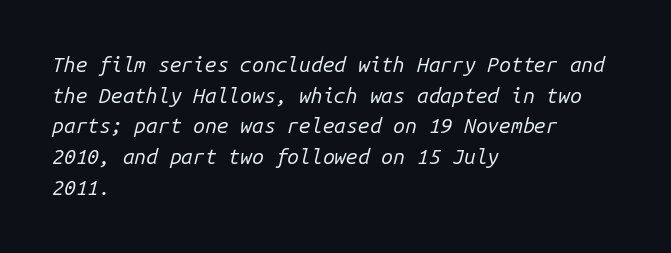
Q: Is the text bold? A: No.
Q: Is the text italic (slanted)? A: Yes, it leans right by about 14 degrees.
Q: Is the text underlined? A: No.
Q: How is the paragraph aligned? A: Left-aligned.
Q: Is the spacing between letters normal or unusually wide? A: Normal.
Q: Is the spacing between lines tight, normal or loose? A: Normal.
